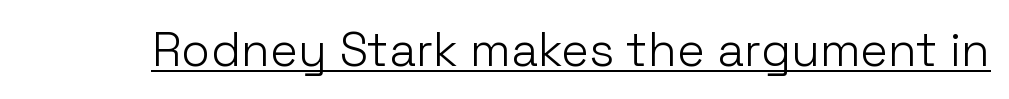
Q: Is the text bold? A: No.
Q: Is the text italic (slanted)? A: No, it is upright.
Q: Is the typeface a serif or a sans-serif typeface? A: Sans-serif.
Q: Is the text underlined? A: Yes.
Q: Is the spacing between letters normal or unusually wide? A: Normal.
Q: Width (condensed, normal, or wide)? A: Normal.
Q: Stroke contrast? A: Low.
Q: x-height? A: Medium.
Q: Monospaced? A: No.
